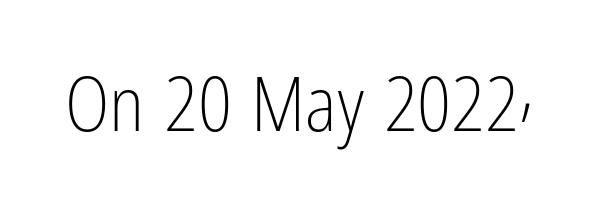
The image shows 75 px light, condensed sans-serif type, upright; set normal letter spacing, not underlined; low stroke contrast and a medium x-height.
